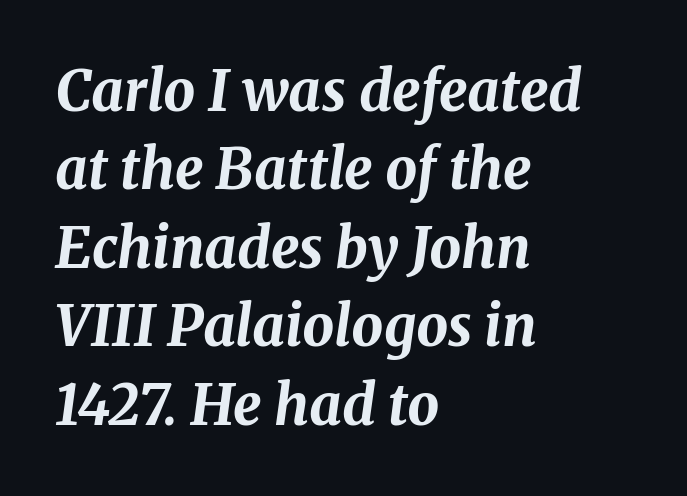
Think of a printed novel: that variable character pitch is what you see here. Is the letter spacing exaggerated? No — it looks like the ordinary default. The string is rendered with underlining switched off. Line spacing here is normal.
